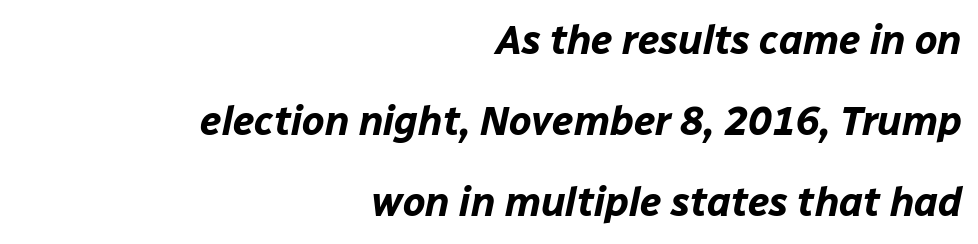
{"italic": "yes", "lean": "right", "slant_degrees": 12, "bold": "yes", "weight": "bold", "width": "normal", "stroke_contrast": "low", "x_height": "medium", "monospaced": "no", "underline": "no", "align": "right", "line_spacing": "loose", "line_spacing_ratio": 2.03, "letter_spacing": "normal", "letter_spacing_em": 0.0, "glyph_px": 40}
